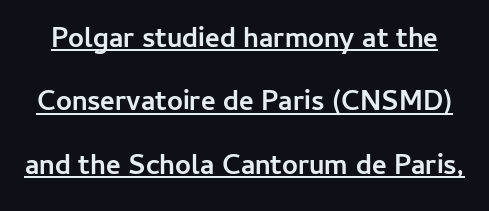
Q: Is the text bold? A: Yes.
Q: Is the text italic (slanted)? A: No, it is upright.
Q: Is the typeface a serif or a sans-serif typeface? A: Sans-serif.
Q: Is the text underlined? A: Yes.
Q: Is the spacing between letters normal or unusually wide? A: Normal.
Q: Is the spacing between lines tight, normal or loose? A: Loose.
Q: Width (condensed, normal, or wide)? A: Normal.
Q: Stroke contrast? A: Low.
Q: x-height? A: Medium.
Q: Monospaced? A: No.
